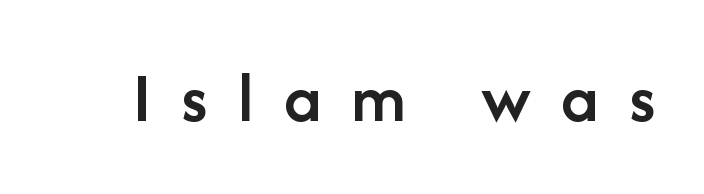
{"serif": "no", "italic": "no", "bold": "semi", "weight": "semibold", "width": "normal", "stroke_contrast": "low", "x_height": "medium", "monospaced": "no", "underline": "no", "letter_spacing": "wide", "letter_spacing_em": 0.42, "glyph_px": 72}
